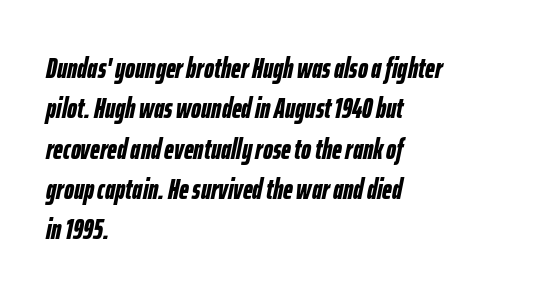
{"italic": "yes", "lean": "right", "slant_degrees": 12, "bold": "yes", "weight": "bold", "width": "condensed", "stroke_contrast": "low", "x_height": "medium", "monospaced": "no", "underline": "no", "align": "left", "line_spacing": "normal", "line_spacing_ratio": 1.44, "letter_spacing": "normal", "letter_spacing_em": 0.0, "glyph_px": 28}
